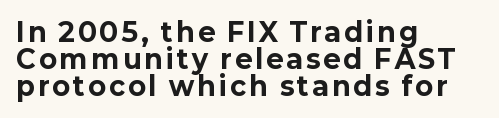
Q: Is the text bold? A: Yes.
Q: Is the text italic (slanted)? A: No, it is upright.
Q: Is the text underlined? A: No.
Q: How is the paragraph aligned? A: Left-aligned.
Q: Is the spacing between lines tight, normal or loose? A: Tight.
